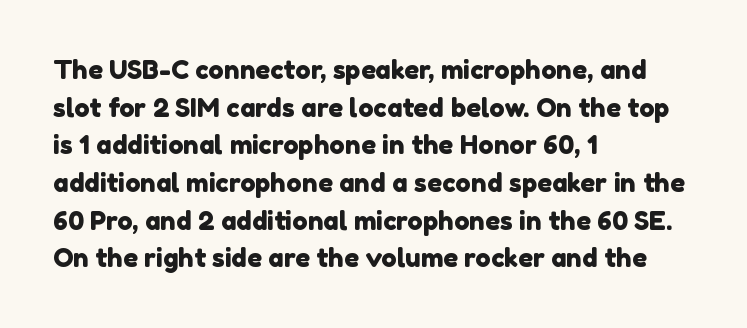
Q: Is the text underlined? A: No.
Q: How is the paragraph aligned? A: Left-aligned.
Q: Is the spacing between letters normal or unusually wide? A: Normal.
Q: Is the spacing between lines tight, normal or loose? A: Normal.
